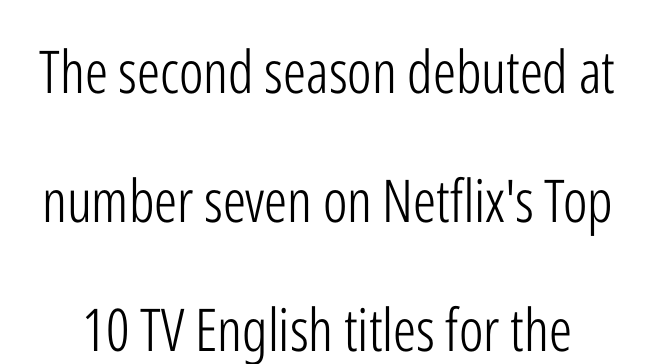
Characters remain perfectly vertical along every line. Lines of text with bare space underneath. The leading is generous, giving the passage an open texture. Do the characters align in a grid? No, the font is proportional. Are there feet on the stems? There aren't — it's a sans. Each stroke keeps to a modest, everyday thickness or less.
